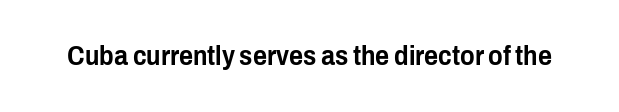
{"italic": "no", "underline": "no", "letter_spacing": "normal", "letter_spacing_em": 0.0, "glyph_px": 27}
